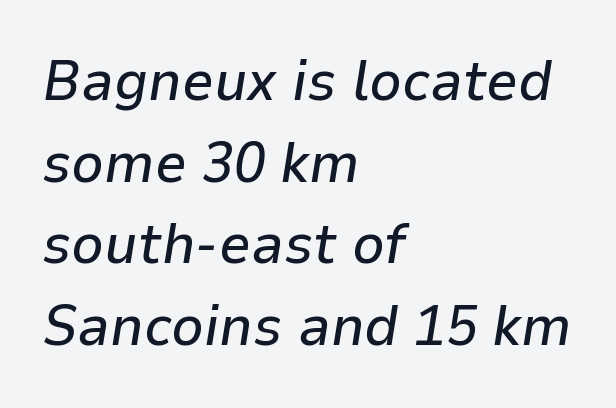
Q: Is the text italic (slanted)? A: Yes, it leans right by about 9 degrees.
Q: Is the text underlined? A: No.
Q: How is the paragraph aligned? A: Left-aligned.
Q: Is the spacing between letters normal or unusually wide? A: Normal.
Q: Is the spacing between lines tight, normal or loose? A: Normal.
Q: Width (condensed, normal, or wide)? A: Normal.
Q: Stroke contrast? A: Low.
Q: x-height? A: Medium.
Q: Monospaced? A: No.
